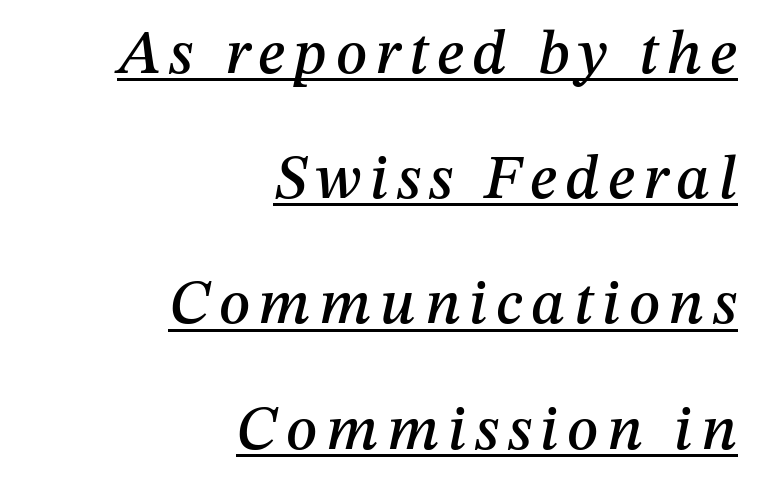
Q: Is the text italic (slanted)? A: Yes, it leans right by about 12 degrees.
Q: Is the text underlined? A: Yes.
Q: How is the paragraph aligned? A: Right-aligned.
Q: Is the spacing between lines tight, normal or loose? A: Loose.
Q: Width (condensed, normal, or wide)? A: Normal.
Q: Stroke contrast? A: Medium.
Q: x-height? A: Medium.
Q: Monospaced? A: No.
